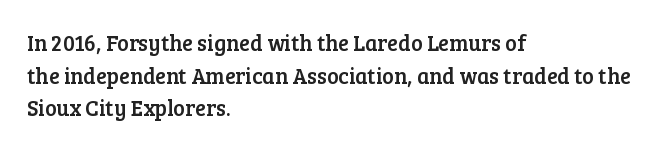
{"italic": "no", "underline": "no", "align": "left", "line_spacing": "normal", "line_spacing_ratio": 1.48, "letter_spacing": "normal", "letter_spacing_em": 0.0, "glyph_px": 22}
